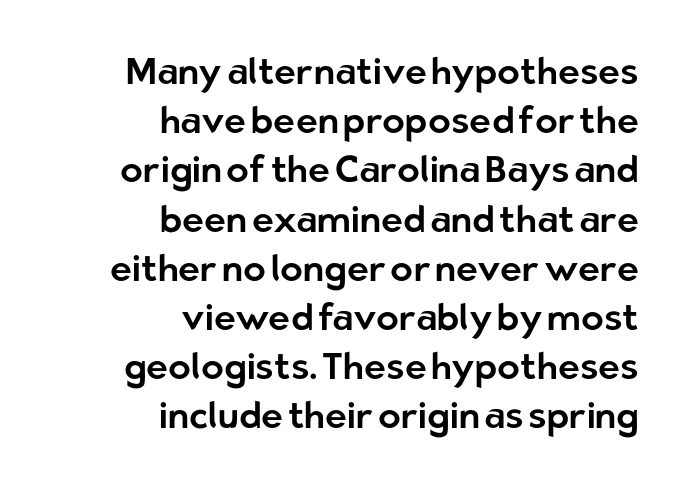
{"serif": "no", "italic": "no", "width": "normal", "stroke_contrast": "low", "x_height": "medium", "monospaced": "no", "underline": "no", "align": "right", "line_spacing": "normal", "line_spacing_ratio": 1.33, "letter_spacing": "normal", "letter_spacing_em": 0.0, "glyph_px": 37}
